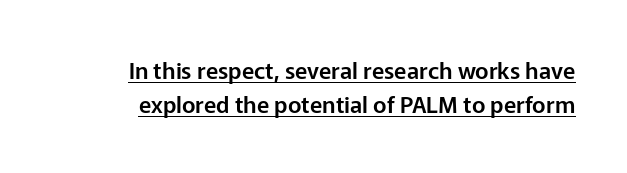
Q: Is the text italic (slanted)? A: No, it is upright.
Q: Is the text underlined? A: Yes.
Q: Is the spacing between letters normal or unusually wide? A: Normal.
Q: Is the spacing between lines tight, normal or loose? A: Normal.
